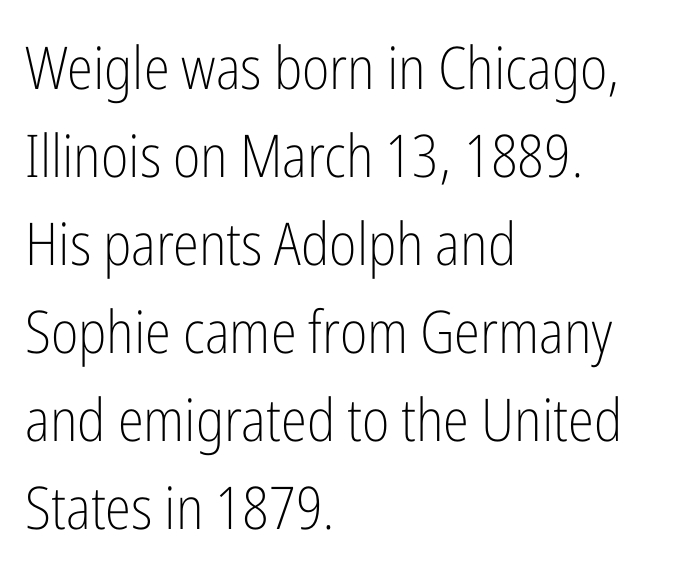
Q: Is the text bold? A: No.
Q: Is the text italic (slanted)? A: No, it is upright.
Q: Is the typeface a serif or a sans-serif typeface? A: Sans-serif.
Q: Is the text underlined? A: No.
Q: How is the paragraph aligned? A: Left-aligned.
Q: Is the spacing between letters normal or unusually wide? A: Normal.
Q: Is the spacing between lines tight, normal or loose? A: Normal.
Q: Width (condensed, normal, or wide)? A: Condensed.
Q: Stroke contrast? A: Low.
Q: x-height? A: Medium.
Q: Monospaced? A: No.
